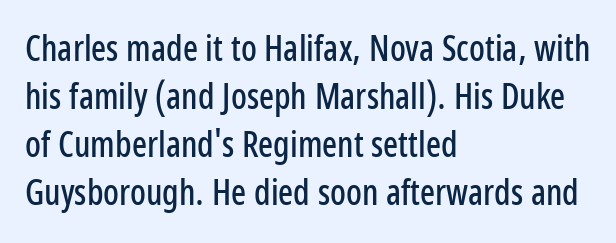
You could call the tracking neutral — neither tight nor loose. Here the designer chose a conventional face with non-uniform glyph widths. What's the leading like? Ordinary, nothing unusual. The lettering stays uniformly vertical, giving the passage a roman look. Beneath every word, the page is bare.
